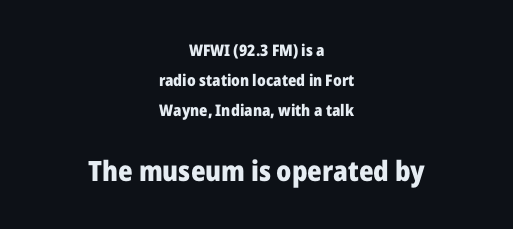
Scale increases going downward across the two blocks. This rendering leaves character spacing at its baseline value. Chunky letters — that's bold for sure. Think of a printed novel: that variable character pitch is what you see here.
